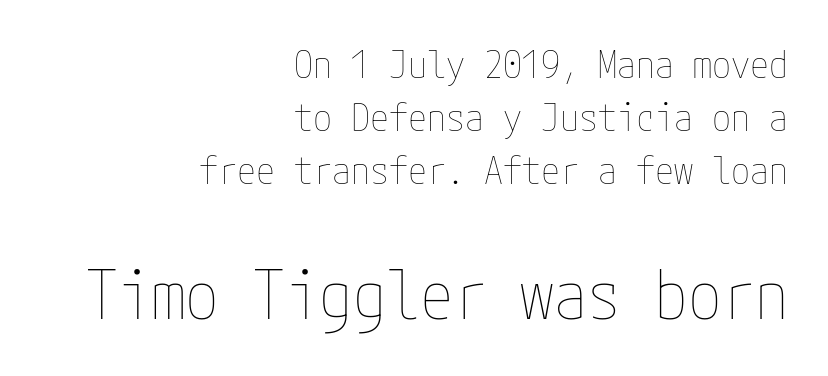
Q: Is the text bold? A: No.
Q: Is the text italic (slanted)? A: No, it is upright.
Q: Is the text underlined? A: No.
Q: How is the paragraph aligned? A: Right-aligned.
Q: Is the spacing between letters normal or unusually wide? A: Normal.
Q: Is the spacing between lines tight, normal or loose? A: Normal.
Q: Which block of text is set in a larger size, the first (top) or the second (bottom)? A: The second (bottom) one.
Q: Width (condensed, normal, or wide)? A: Condensed.
Q: Stroke contrast? A: Low.
Q: x-height? A: Medium.
